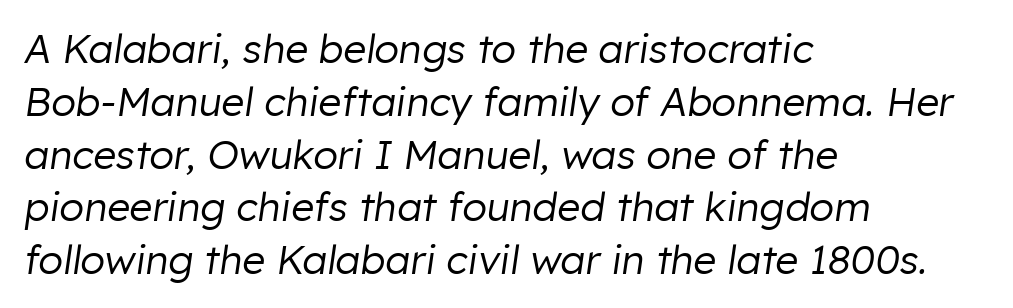
{"italic": "yes", "lean": "right", "slant_degrees": 8, "bold": "no", "weight": "regular", "width": "normal", "stroke_contrast": "low", "x_height": "medium", "monospaced": "no", "underline": "no", "align": "left", "line_spacing": "normal", "line_spacing_ratio": 1.32, "letter_spacing": "normal", "letter_spacing_em": 0.0, "glyph_px": 40}
